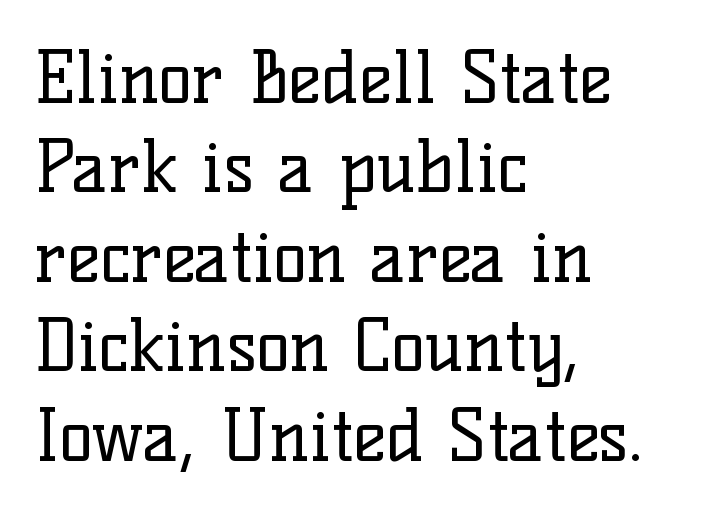
{"serif": "yes", "italic": "no", "bold": "no", "weight": "regular", "width": "normal", "stroke_contrast": "low", "x_height": "medium", "monospaced": "no", "underline": "no", "align": "left", "line_spacing": "normal", "line_spacing_ratio": 1.26, "letter_spacing": "normal", "letter_spacing_em": 0.0, "glyph_px": 71}
